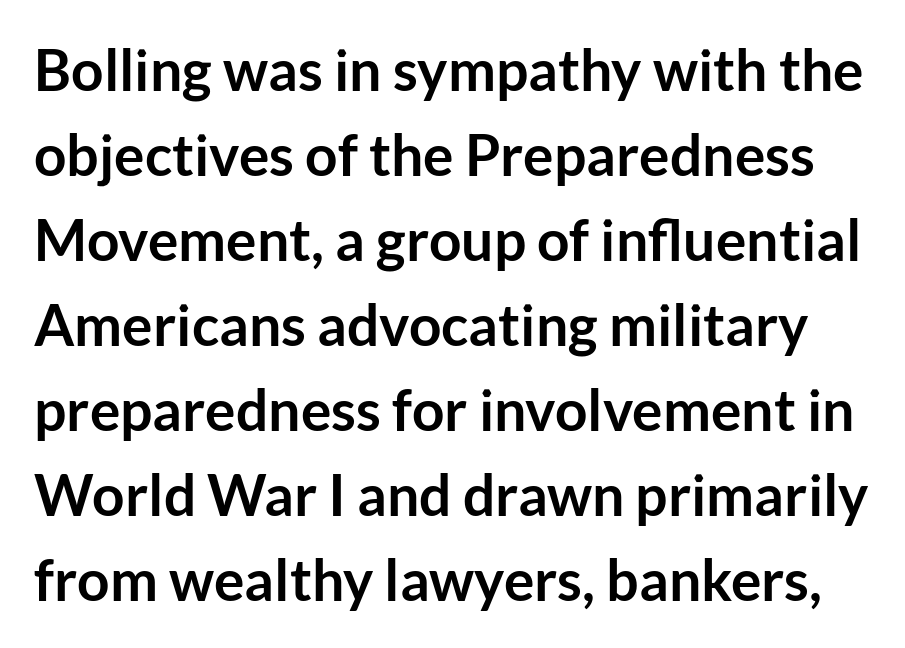
Q: Is the text bold? A: Yes.
Q: Is the text italic (slanted)? A: No, it is upright.
Q: Is the typeface a serif or a sans-serif typeface? A: Sans-serif.
Q: Is the text underlined? A: No.
Q: Is the spacing between letters normal or unusually wide? A: Normal.
Q: Is the spacing between lines tight, normal or loose? A: Normal.
Q: Width (condensed, normal, or wide)? A: Normal.
Q: Stroke contrast? A: Low.
Q: x-height? A: Medium.
Q: Monospaced? A: No.
